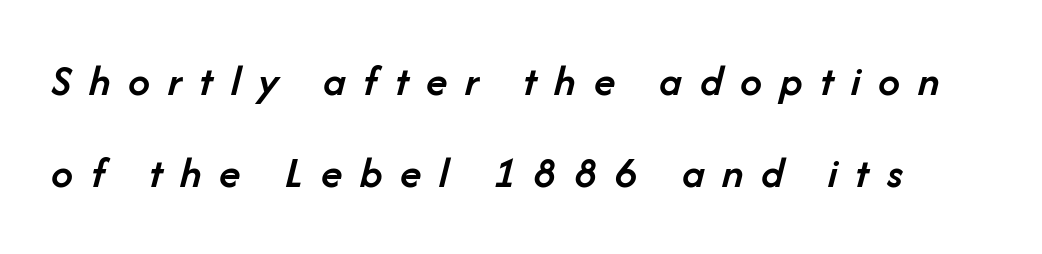
Q: Is the text bold? A: Semi-bold.
Q: Is the text italic (slanted)? A: Yes, it leans right by about 14 degrees.
Q: Is the text underlined? A: No.
Q: Is the spacing between letters normal or unusually wide? A: Unusually wide.
Q: Is the spacing between lines tight, normal or loose? A: Loose.
Q: Width (condensed, normal, or wide)? A: Normal.
Q: Stroke contrast? A: Low.
Q: x-height? A: Medium.
Q: Monospaced? A: No.
